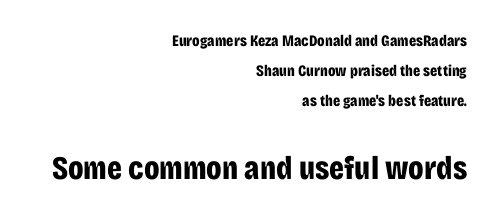
Q: Is the text bold? A: Yes.
Q: Is the text italic (slanted)? A: No, it is upright.
Q: Is the typeface a serif or a sans-serif typeface? A: Sans-serif.
Q: Is the text underlined? A: No.
Q: How is the paragraph aligned? A: Right-aligned.
Q: Is the spacing between letters normal or unusually wide? A: Normal.
Q: Which block of text is set in a larger size, the first (top) or the second (bottom)? A: The second (bottom) one.
Q: Width (condensed, normal, or wide)? A: Condensed.
Q: Stroke contrast? A: Low.
Q: x-height? A: Large.
Q: Monospaced? A: No.
